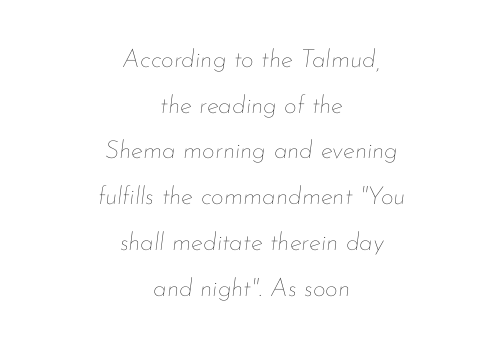
Emphasis-style slanted type is in use. One-word summary of the alignment: center. Only glyphs here, with clear space below each row. The type is set solid horizontally, with unmodified tracking.
